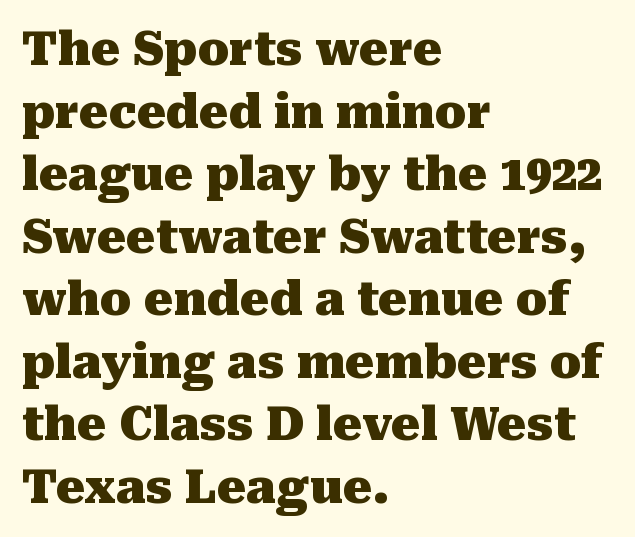
The image shows 46 px heavy serif type, upright; set left-aligned, normal line spacing (1.36x), normal letter spacing, not underlined; medium stroke contrast and a medium x-height.
